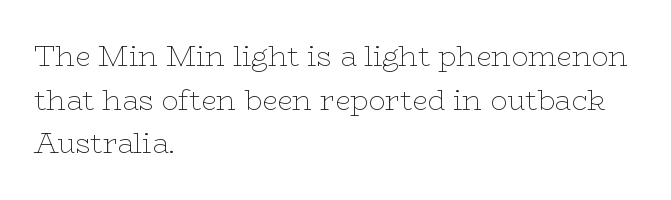
The image shows 28 px thin, wide serif type, upright; set left-aligned, normal line spacing (1.56x), normal letter spacing, not underlined; low stroke contrast and a medium x-height.
